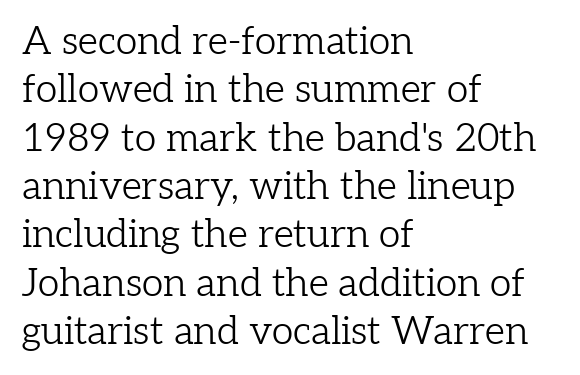
This sample is left-justified, so line endings fall wherever the words run out. What kind of face is this? One with serifs. Character widths vary here, with narrow letters taking less room than wide ones. Weight class: somewhere from thin through regular.
